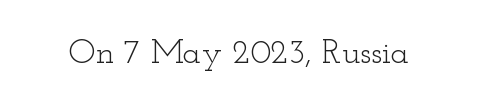
The image shows 34 px light, wide serif type, upright; set normal letter spacing, not underlined; low stroke contrast and a small x-height.
